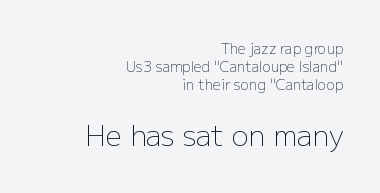
The image shows 28 px light sans-serif type, upright; set right-aligned, normal line spacing (1.28x), normal letter spacing, not underlined; the second (bottom) block is 2.0x larger; low stroke contrast and a medium x-height.
